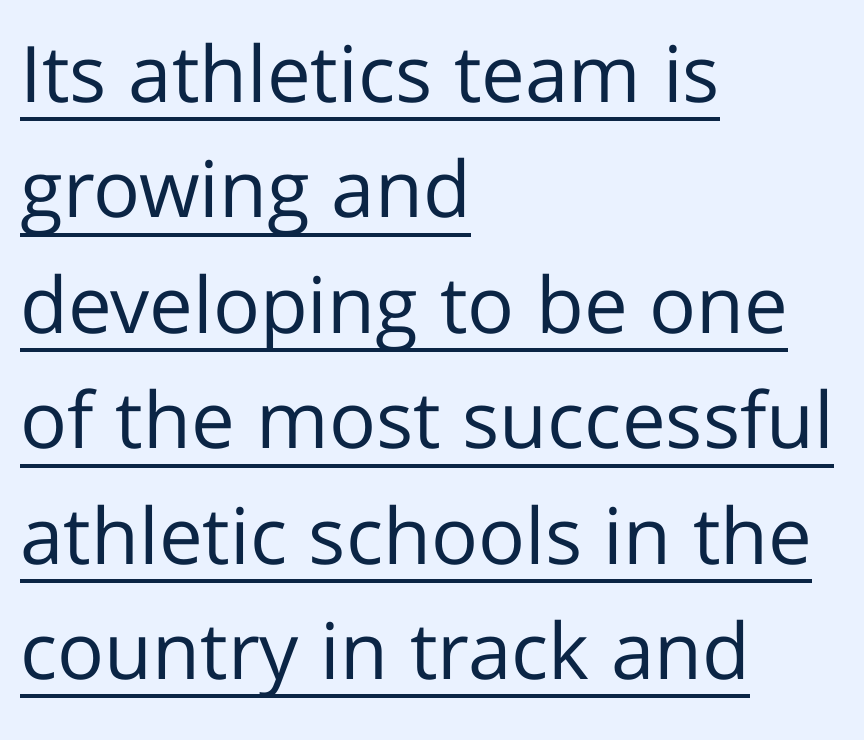
{"serif": "no", "italic": "no", "bold": "no", "weight": "regular", "width": "normal", "stroke_contrast": "low", "x_height": "medium", "monospaced": "no", "underline": "yes", "align": "left", "line_spacing": "normal", "line_spacing_ratio": 1.48, "letter_spacing": "normal", "letter_spacing_em": 0.0, "glyph_px": 78}
